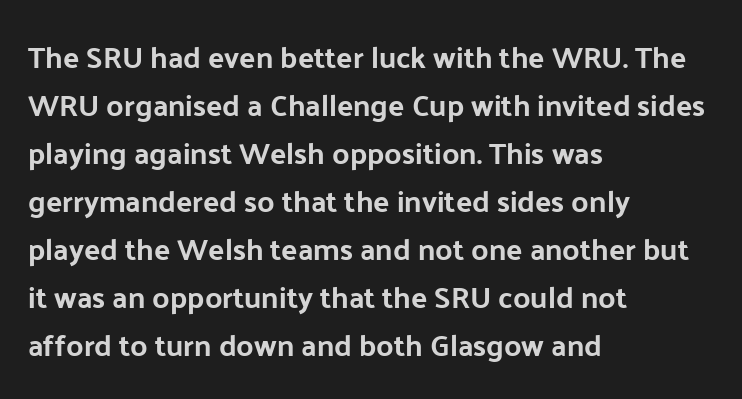
Vertical spacing — default. Quick note: not italic, upright. Is the letter spacing exaggerated? No — it looks like the ordinary default. The baseline area is clear. The rendering anchors every line to the left-hand side.
